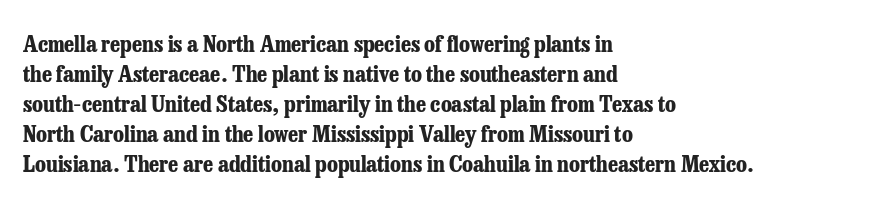
{"italic": "no", "bold": "yes", "underline": "no", "align": "left", "line_spacing": "normal", "line_spacing_ratio": 1.3, "letter_spacing": "normal", "letter_spacing_em": 0.0, "glyph_px": 23}
